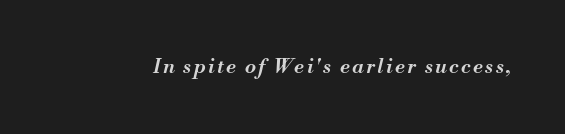
The image shows 20 px text type, italic (leaning right); set not underlined.
